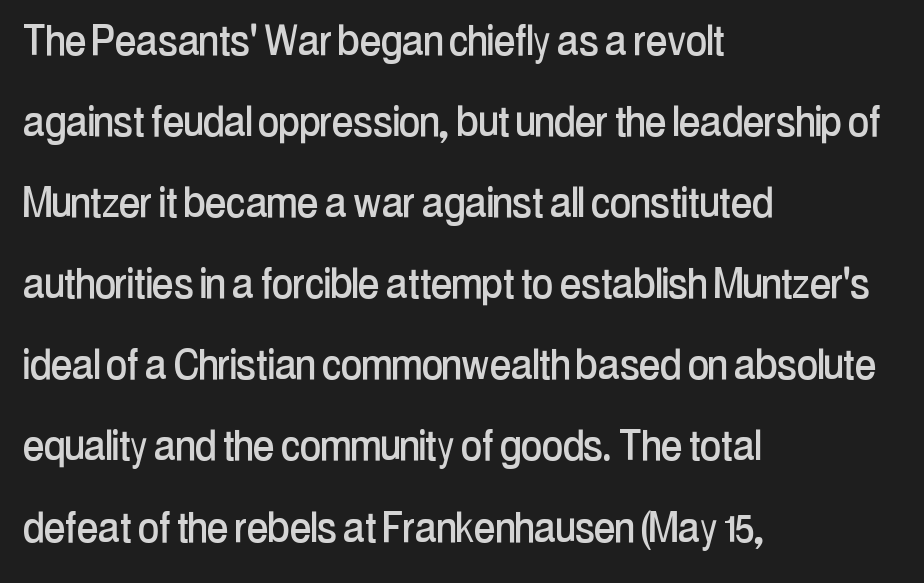
This rendering features lettering with no underline. There is no visible air inserted between adjacent glyphs. Vertically, the passage feels balanced, rows spaced as you'd expect. Note the varied advance widths — an 'i' is clearly narrower than an 'm'.
